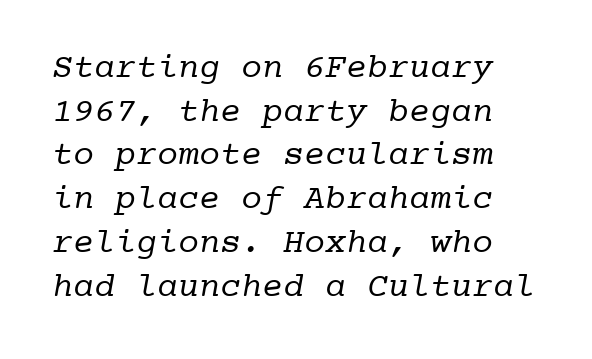
Q: Is the text bold? A: No.
Q: Is the typeface a serif or a sans-serif typeface? A: Serif.
Q: Is the text underlined? A: No.
Q: Is the spacing between letters normal or unusually wide? A: Normal.
Q: Is the spacing between lines tight, normal or loose? A: Normal.
Q: Width (condensed, normal, or wide)? A: Normal.
Q: Stroke contrast? A: Low.
Q: x-height? A: Medium.
Q: Monospaced? A: Yes.
